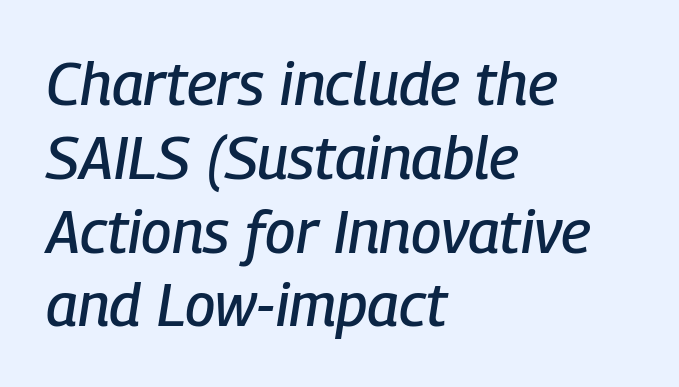
The image shows 60 px condensed type, italic (leaning right); set left-aligned, line spacing 1.23x, normal letter spacing, not underlined; low stroke contrast and a medium x-height.
